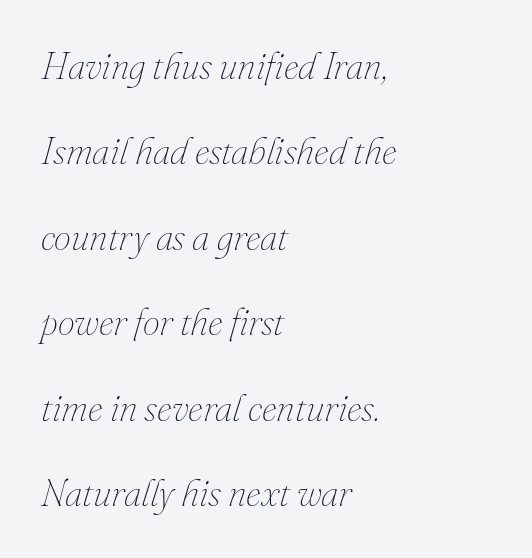
{"italic": "yes", "lean": "right", "slant_degrees": 16, "bold": "no", "weight": "thin", "width": "normal", "stroke_contrast": "medium", "x_height": "small", "monospaced": "no", "underline": "no", "align": "left", "line_spacing": "loose", "line_spacing_ratio": 2.25, "letter_spacing": "normal", "letter_spacing_em": 0.0, "glyph_px": 38}
